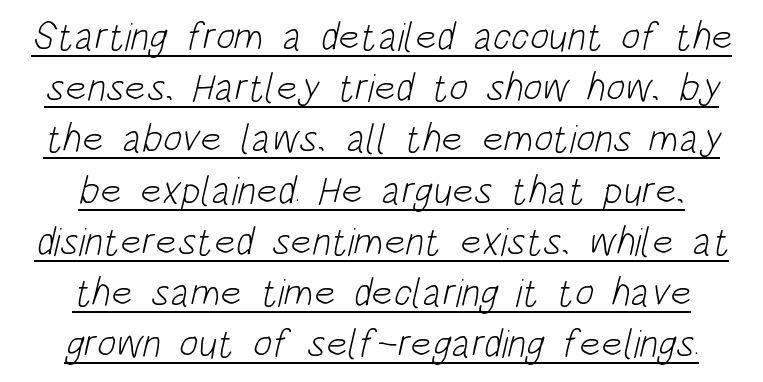
Q: Is the text bold? A: No.
Q: Is the typeface a serif or a sans-serif typeface? A: Sans-serif.
Q: Is the text underlined? A: Yes.
Q: How is the paragraph aligned? A: Centered.
Q: Is the spacing between letters normal or unusually wide? A: Normal.
Q: Is the spacing between lines tight, normal or loose? A: Normal.
Q: Width (condensed, normal, or wide)? A: Condensed.
Q: Stroke contrast? A: Low.
Q: x-height? A: Large.
Q: Monospaced? A: No.
